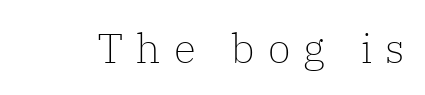
The image shows 41 px light serif type, upright; set unusually wide letter spacing (+0.32 em), not underlined; low stroke contrast and a medium x-height.
